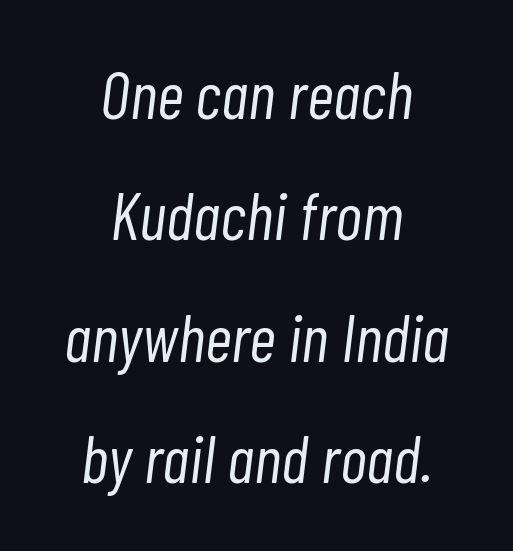
Is this a fixed-width face? No — the glyphs have proportional, varying widths. The foot of each line stays bare and open. A quiet, ordinary-to-light weight characterises the typeface. Does extra space separate the letters? No, they use regular spacing.
